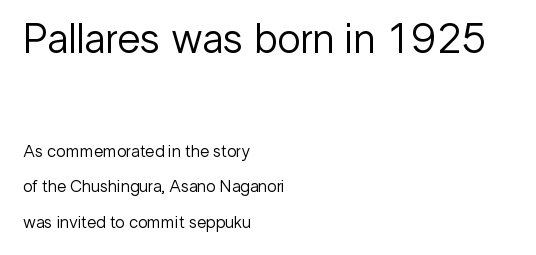
{"serif": "no", "italic": "no", "bold": "no", "weight": "regular", "width": "normal", "stroke_contrast": "low", "x_height": "medium", "monospaced": "no", "underline": "no", "align": "left", "line_spacing": "loose", "line_spacing_ratio": 2.08, "letter_spacing": "normal", "letter_spacing_em": 0.0, "larger_block": "first", "size_ratio": 2.47, "glyph_px": 42}
